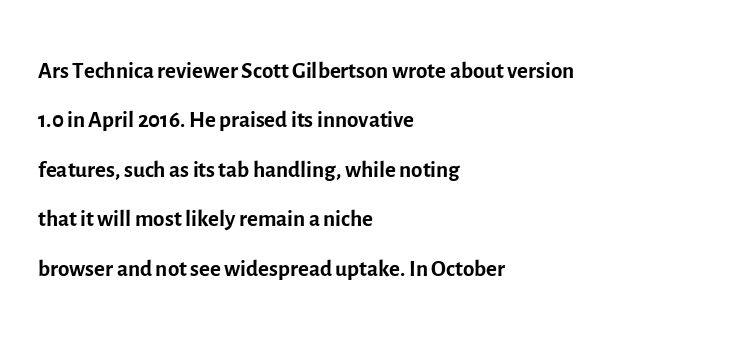
{"serif": "no", "italic": "no", "bold": "no", "weight": "regular", "width": "normal", "x_height": "medium", "monospaced": "no", "underline": "no", "align": "left", "line_spacing": "normal", "line_spacing_ratio": 1.5, "letter_spacing": "normal", "letter_spacing_em": 0.0, "glyph_px": 33}
